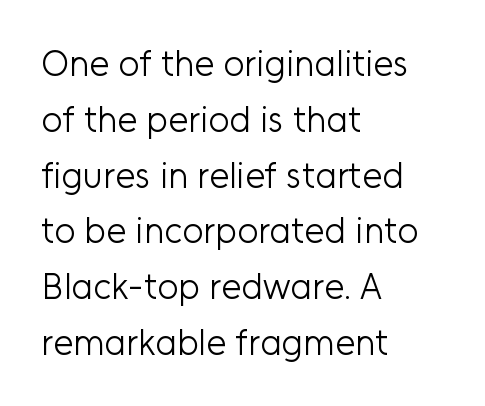
This sample has the flowing, uneven cadence of proportional lettering. In terms of letterspacing, this is plain default setting. A normal amount of white space separates one row of letters from the next. The glyphs in this specimen are sans serif. Type without underlining.
